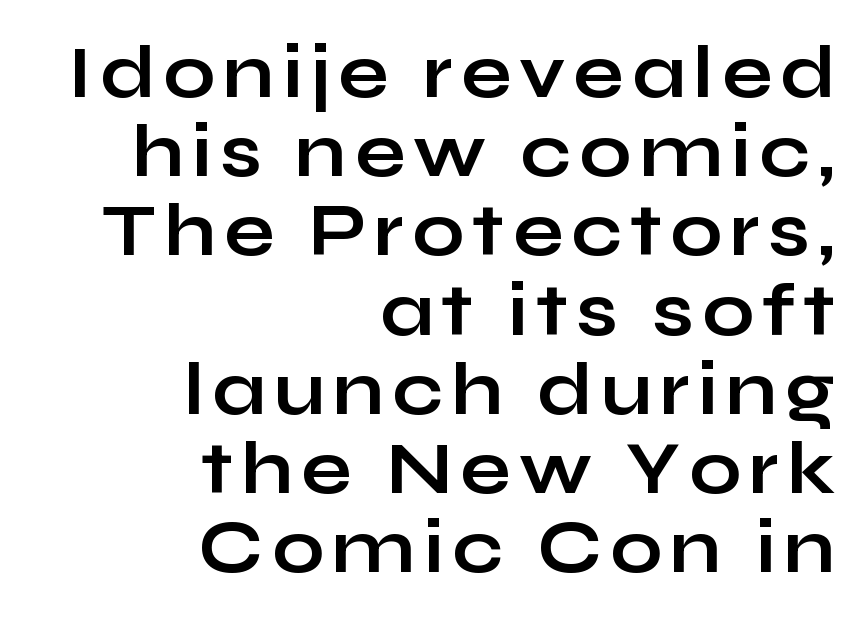
{"serif": "no", "italic": "no", "bold": "yes", "weight": "bold", "width": "wide", "stroke_contrast": "low", "x_height": "medium", "monospaced": "no", "underline": "no", "align": "right", "line_spacing": "tight", "line_spacing_ratio": 1.07, "glyph_px": 74}
